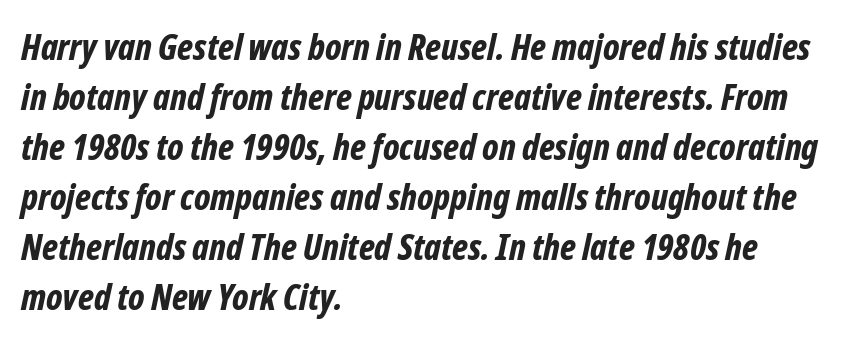
{"italic": "yes", "lean": "right", "slant_degrees": 12, "bold": "yes", "weight": "bold", "width": "condensed", "stroke_contrast": "low", "x_height": "medium", "monospaced": "no", "underline": "no", "align": "left", "line_spacing": "normal", "line_spacing_ratio": 1.39, "letter_spacing": "normal", "letter_spacing_em": 0.0, "glyph_px": 36}
